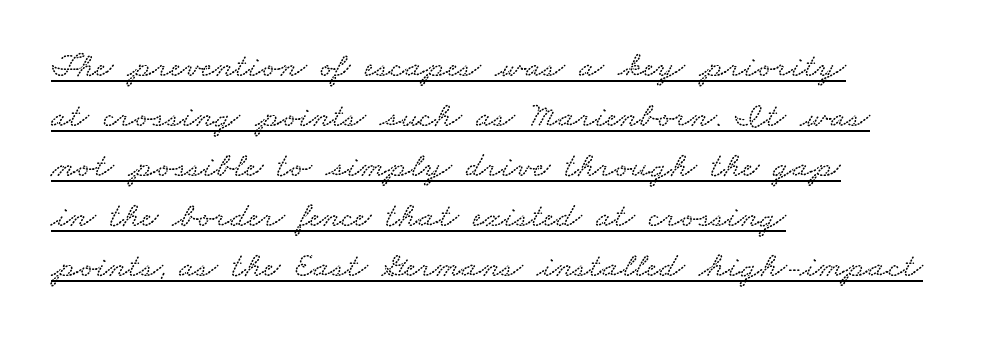
A normal amount of white space separates one row of letters from the next. Decoration check: the copy is underlined. Caption: multi-line text, flush left, ragged right. The passage shown has conventional tracking throughout. Note the varied advance widths — an 'i' is clearly narrower than an 'm'.
